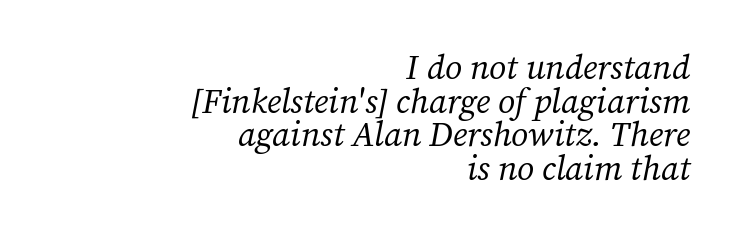
The image shows 34 px regular-weight serif type, italic (leaning right); set right-aligned, tight line spacing (0.99x), normal letter spacing, not underlined; medium stroke contrast and a medium x-height.
